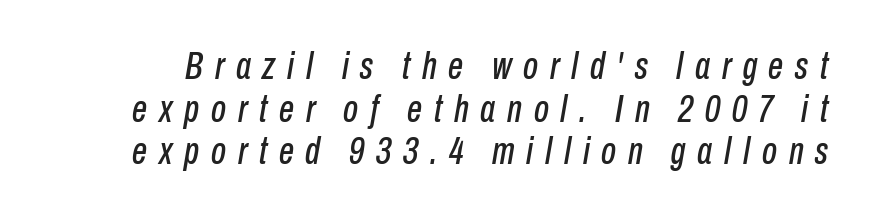
{"italic": "yes", "lean": "right", "slant_degrees": 10, "width": "condensed", "stroke_contrast": "low", "x_height": "medium", "monospaced": "no", "underline": "no", "line_spacing": "tight", "line_spacing_ratio": 1.12, "letter_spacing": "wide", "letter_spacing_em": 0.31, "glyph_px": 38}
